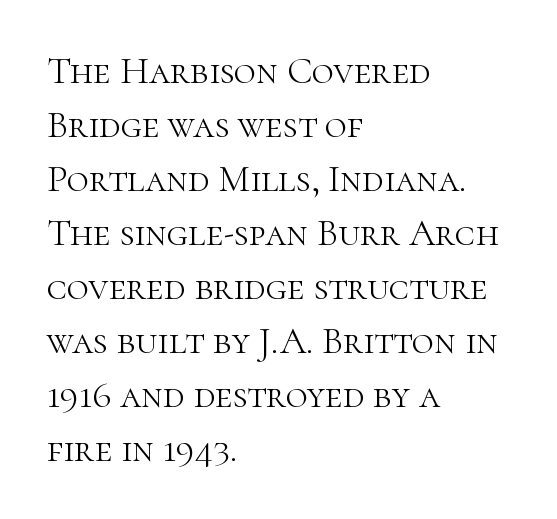
A roman cut, with each character standing at attention. Default kerning and tracking; the words read as compact shapes. These lines are rendered in a variable-pitch font. The rag falls on the right side of this text block. This is serif lettering, the kind often seen in printed books.
